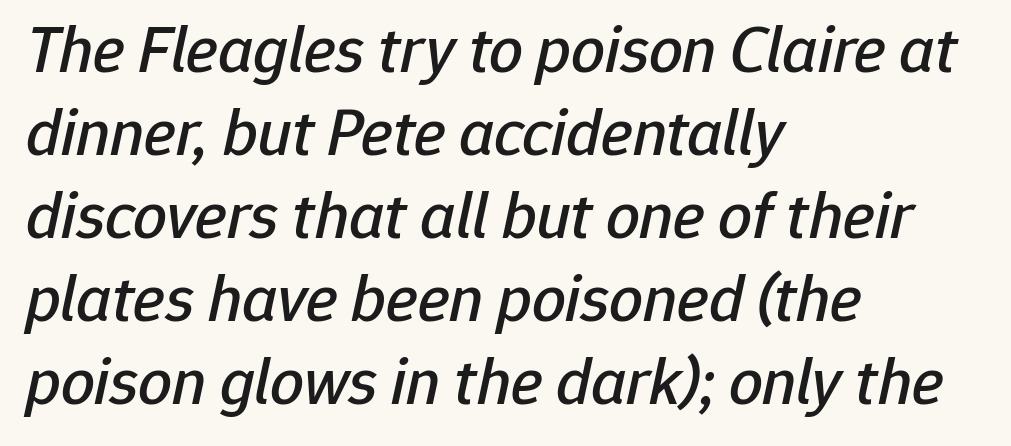
{"italic": "yes", "lean": "right", "slant_degrees": 12, "width": "normal", "stroke_contrast": "low", "x_height": "medium", "monospaced": "no", "underline": "no", "align": "left", "line_spacing_ratio": 1.24, "letter_spacing": "normal", "letter_spacing_em": 0.0, "glyph_px": 67}
